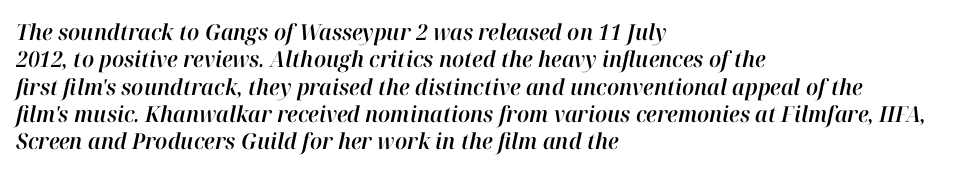
Q: Is the text italic (slanted)? A: Yes, it leans right by about 12 degrees.
Q: Is the text underlined? A: No.
Q: How is the paragraph aligned? A: Left-aligned.
Q: Is the spacing between letters normal or unusually wide? A: Normal.
